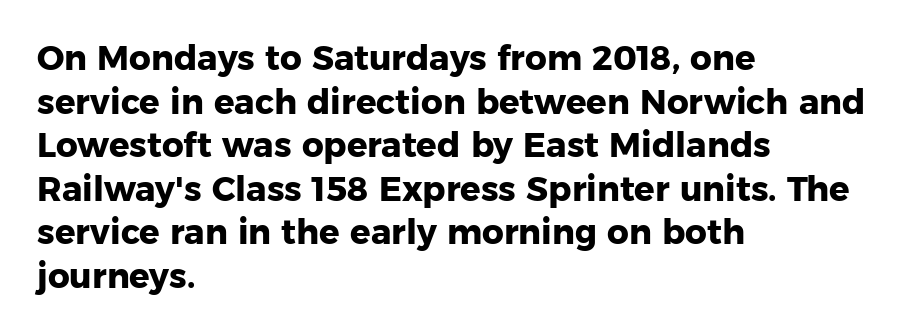
The image shows 34 px heavy sans-serif type, upright; set left-aligned, normal line spacing (1.28x), normal letter spacing, not underlined; low stroke contrast and a medium x-height.
